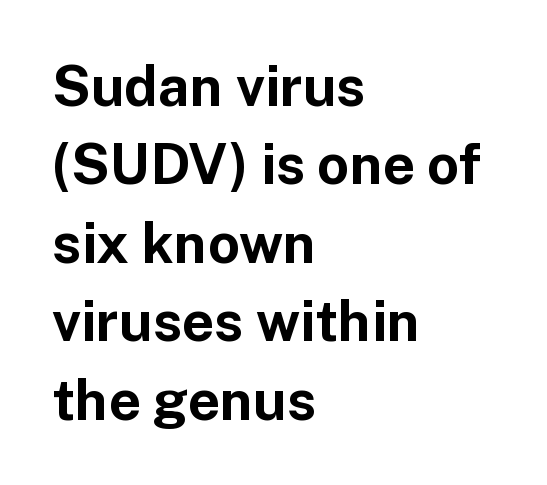
{"serif": "no", "italic": "no", "bold": "yes", "weight": "bold", "width": "normal", "stroke_contrast": "low", "x_height": "medium", "monospaced": "no", "underline": "no", "align": "left", "line_spacing": "normal", "line_spacing_ratio": 1.4, "letter_spacing": "normal", "letter_spacing_em": 0.0, "glyph_px": 56}
